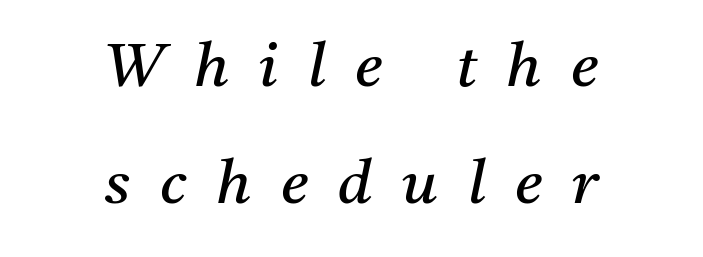
Q: Is the text bold? A: No.
Q: Is the text italic (slanted)? A: Yes, it leans right by about 11 degrees.
Q: Is the typeface a serif or a sans-serif typeface? A: Serif.
Q: Is the text underlined? A: No.
Q: How is the paragraph aligned? A: Centered.
Q: Is the spacing between letters normal or unusually wide? A: Unusually wide.
Q: Is the spacing between lines tight, normal or loose? A: Loose.
Q: Width (condensed, normal, or wide)? A: Normal.
Q: Stroke contrast? A: Medium.
Q: x-height? A: Medium.
Q: Monospaced? A: No.
